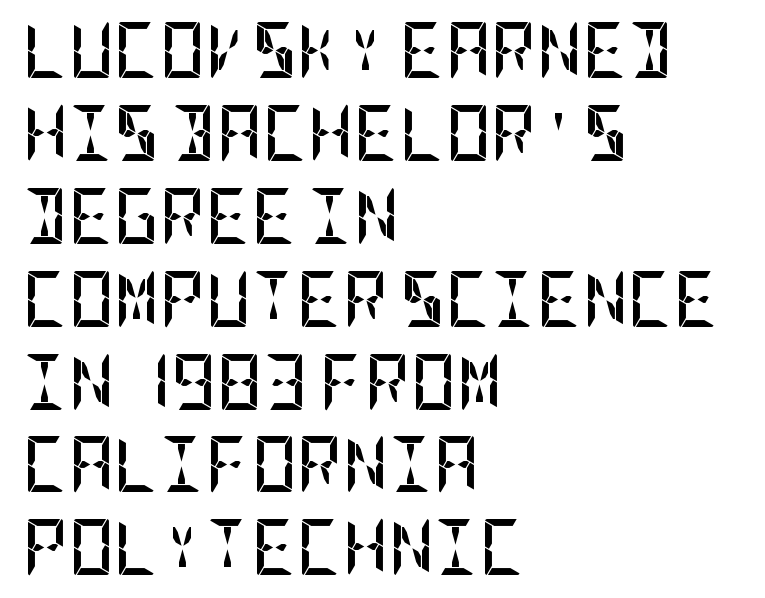
{"serif": "no", "italic": "no", "bold": "yes", "weight": "semibold", "width": "condensed", "stroke_contrast": "low", "x_height": "large", "underline": "no", "align": "left", "line_spacing": "normal", "line_spacing_ratio": 1.48, "letter_spacing": "normal", "letter_spacing_em": 0.0, "glyph_px": 56}
